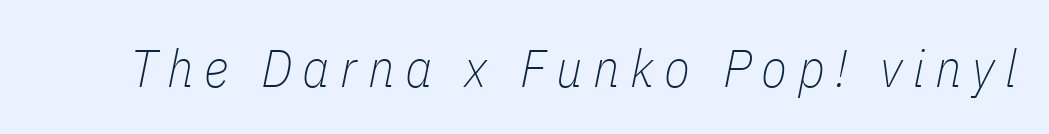
{"italic": "yes", "lean": "right", "slant_degrees": 11, "bold": "no", "weight": "thin", "width": "condensed", "stroke_contrast": "low", "x_height": "medium", "monospaced": "no", "underline": "no", "letter_spacing": "wide", "letter_spacing_em": 0.2, "glyph_px": 53}
